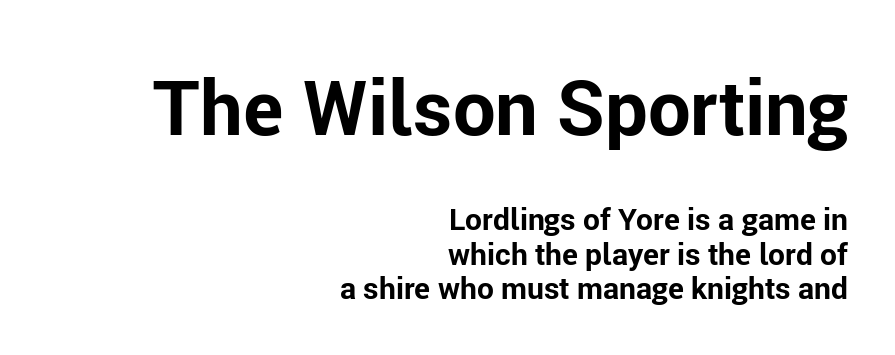
Successive baselines arrive quickly, one right under another. Here the designer chose a conventional face with non-uniform glyph widths. Top chunk: large. Bottom chunk: small. Are there feet on the stems? There aren't — it's a sans. Underline: absent.
